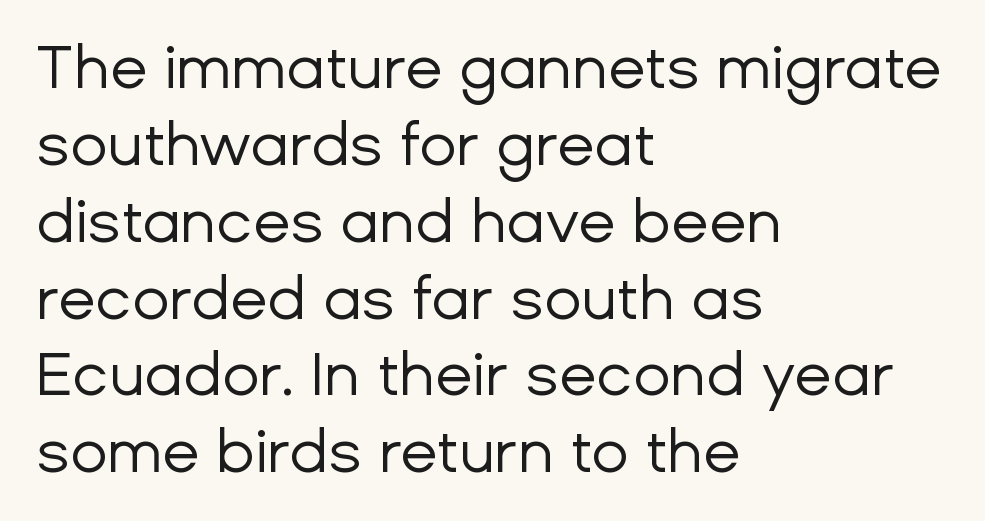
What kind of face is this? One without serifs — a sans. Proportional: the letters do not fall into vertical columns. Layout note: lines flush left. Letters rest on an invisible, unmarked baseline. No chunkiness to these letters — they're not bold.
